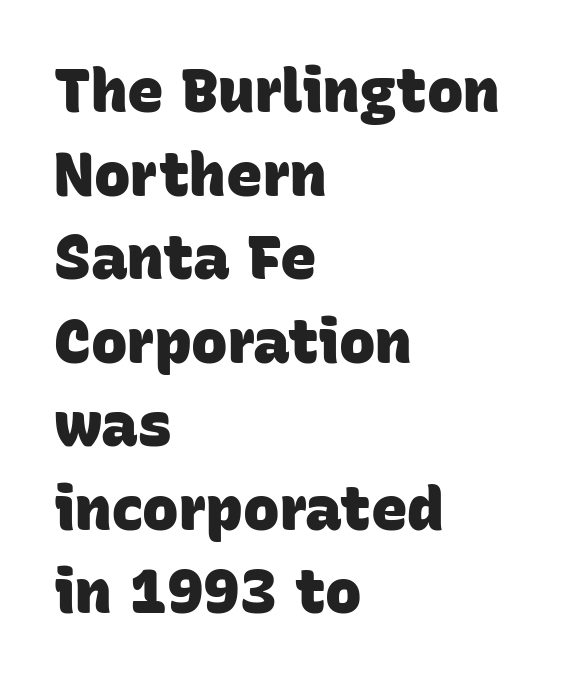
The image shows 61 px heavy sans-serif type; set left-aligned, normal line spacing (1.37x), normal letter spacing, not underlined; low stroke contrast and a large x-height.
